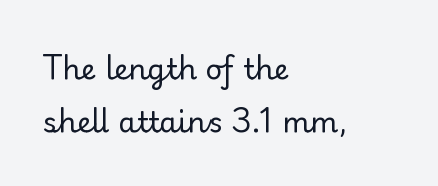
Here the glyphs are tracked normally, forming tight word shapes. Where is the straight margin? On the left. Upright lettering throughout. Varying glyph widths throughout — classic text-font behaviour. You can tell from the footed stems that serif type was used. The typesetting does not lean heavy: it is not bold.
